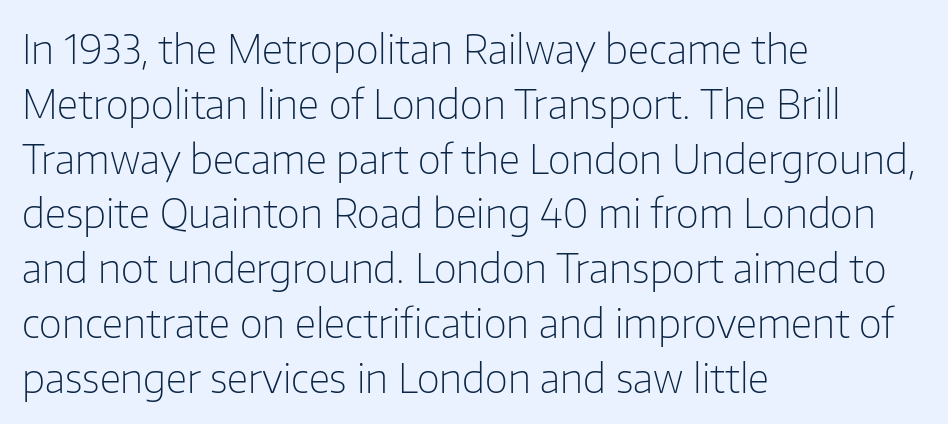
The image shows 40 px light sans-serif type, upright; set left-aligned, normal line spacing (1.37x), normal letter spacing, not underlined; low stroke contrast and a medium x-height.
